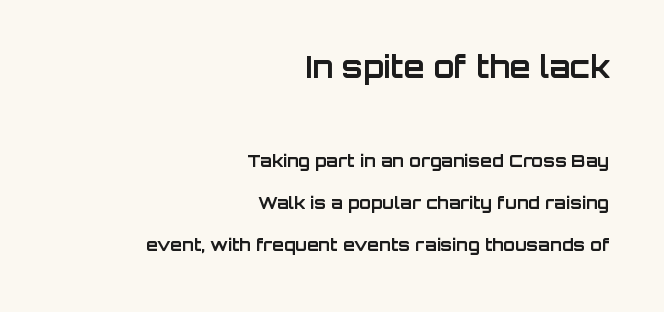
{"serif": "no", "italic": "no", "bold": "yes", "weight": "bold", "width": "normal", "stroke_contrast": "low", "x_height": "large", "monospaced": "no", "underline": "no", "align": "right", "line_spacing": "loose", "line_spacing_ratio": 2.49, "letter_spacing": "normal", "letter_spacing_em": 0.0, "larger_block": "first", "size_ratio": 1.76, "glyph_px": 30}
